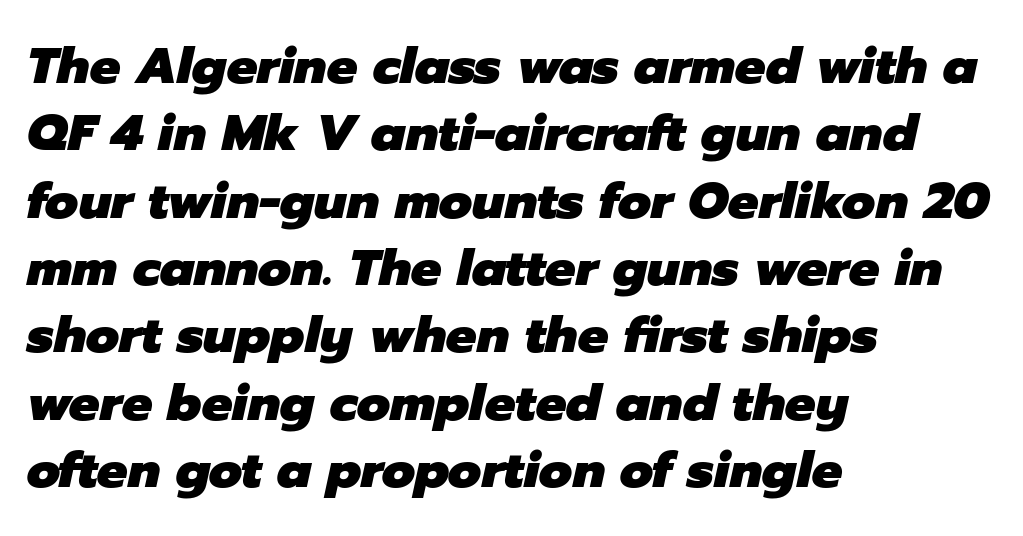
{"italic": "yes", "lean": "right", "slant_degrees": 12, "bold": "yes", "weight": "heavy", "width": "normal", "stroke_contrast": "low", "x_height": "medium", "monospaced": "no", "underline": "no", "align": "left", "line_spacing": "normal", "line_spacing_ratio": 1.32, "letter_spacing": "normal", "letter_spacing_em": 0.0, "glyph_px": 51}
